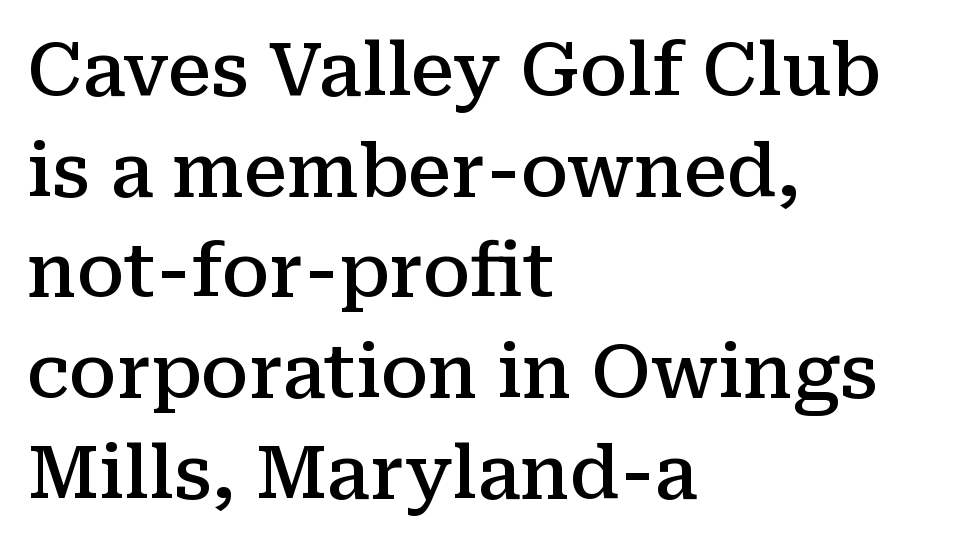
Caption: multi-line text, flush left, ragged right. Any mark beneath the type? The region is blank. Regarding leading, the lines here are spaced in the standard way. This sample uses plain, unmodified letter spacing.
